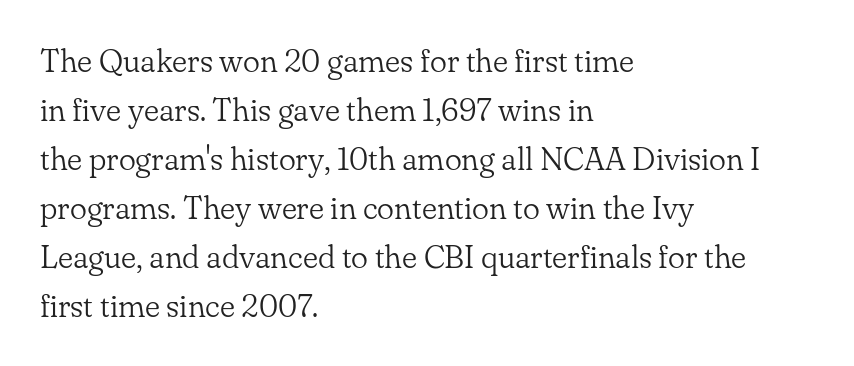
{"serif": "yes", "italic": "no", "bold": "no", "weight": "light", "width": "normal", "stroke_contrast": "low", "x_height": "small", "monospaced": "no", "underline": "no", "align": "left", "line_spacing": "normal", "line_spacing_ratio": 1.53, "letter_spacing": "normal", "letter_spacing_em": 0.0, "glyph_px": 32}
